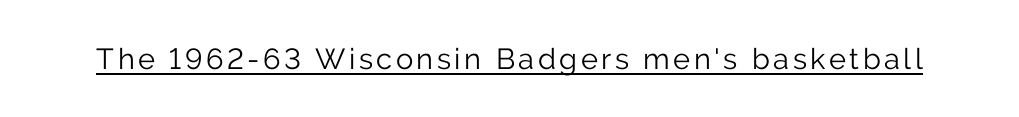
Q: Is the text bold? A: No.
Q: Is the text italic (slanted)? A: No, it is upright.
Q: Is the typeface a serif or a sans-serif typeface? A: Sans-serif.
Q: Is the text underlined? A: Yes.
Q: Width (condensed, normal, or wide)? A: Normal.
Q: Stroke contrast? A: Low.
Q: x-height? A: Medium.
Q: Monospaced? A: No.
